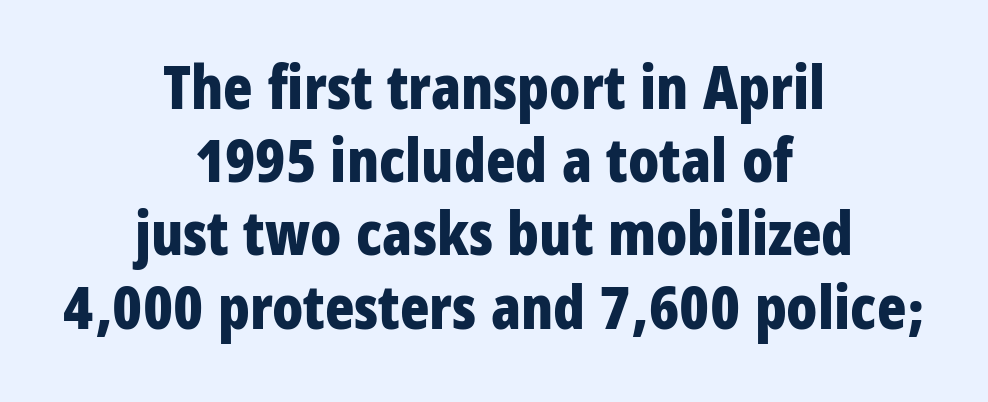
The image shows 61 px bold, condensed sans-serif type, upright; set centered, line spacing 1.2x, normal letter spacing, not underlined; low stroke contrast and a large x-height.
